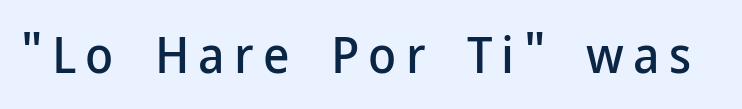
The image shows 51 px sans-serif type, upright; set not underlined; low stroke contrast and a medium x-height.
